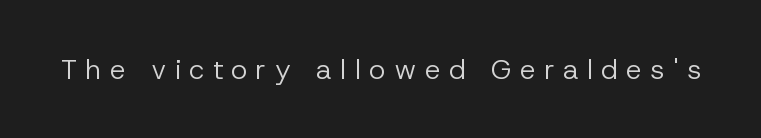
{"serif": "no", "italic": "no", "bold": "no", "weight": "regular", "width": "normal", "stroke_contrast": "low", "x_height": "medium", "monospaced": "no", "underline": "no", "letter_spacing": "wide", "letter_spacing_em": 0.3, "glyph_px": 28}
